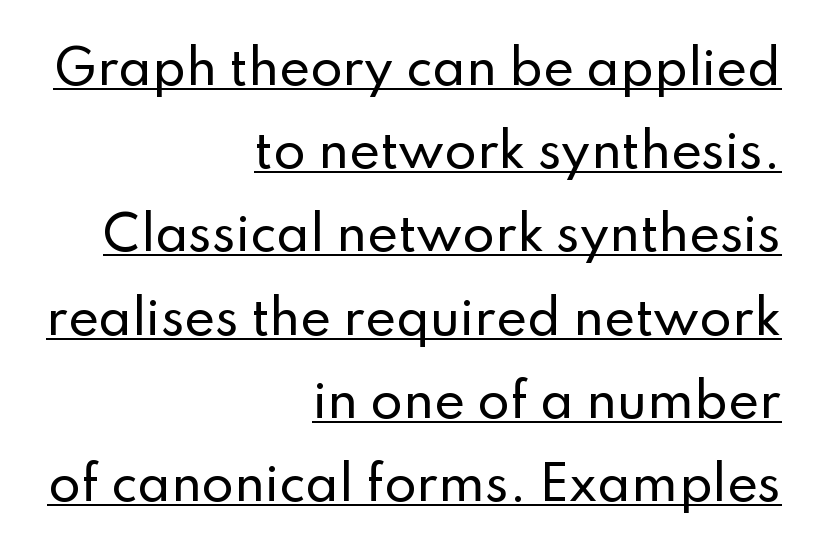
{"serif": "no", "italic": "no", "width": "normal", "stroke_contrast": "low", "x_height": "small", "monospaced": "no", "underline": "yes", "align": "right", "line_spacing_ratio": 1.77, "letter_spacing": "normal", "letter_spacing_em": 0.0, "glyph_px": 47}
